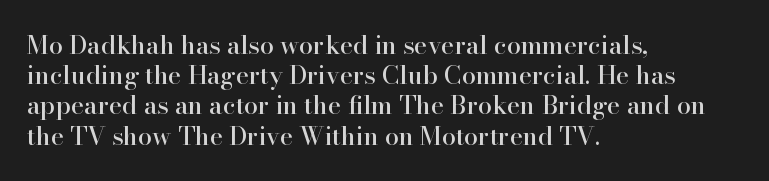
{"italic": "no", "underline": "no", "align": "left", "line_spacing_ratio": 1.21, "letter_spacing": "normal", "letter_spacing_em": 0.0, "glyph_px": 25}
